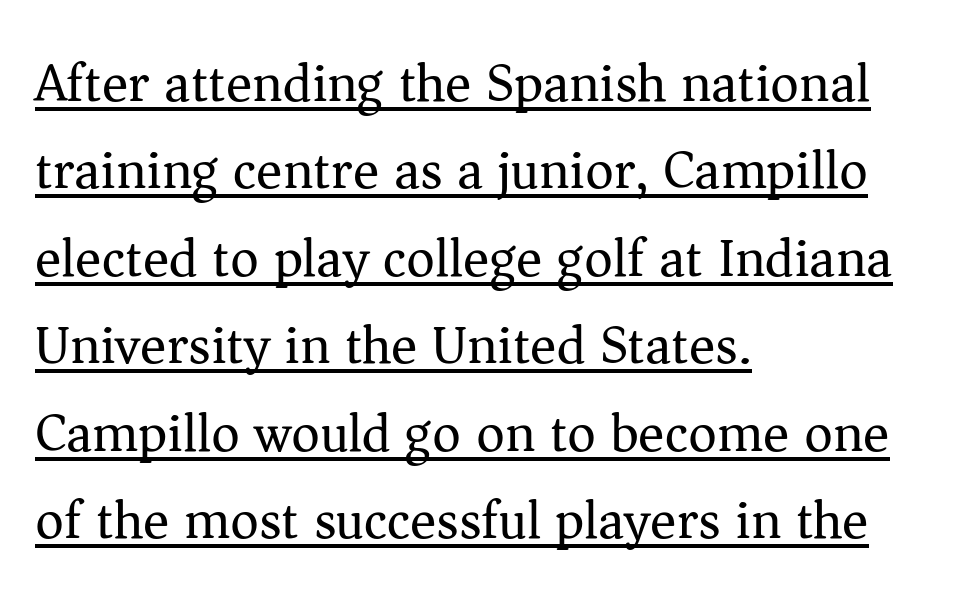
The image shows 55 px regular-weight serif type, upright; set left-aligned, normal line spacing (1.59x), normal letter spacing, underlined; medium stroke contrast and a medium x-height.
